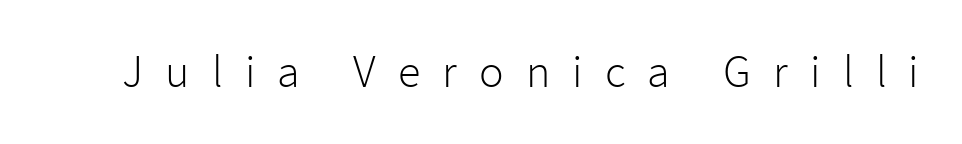
{"serif": "no", "italic": "no", "bold": "no", "weight": "light", "width": "normal", "stroke_contrast": "low", "x_height": "medium", "monospaced": "no", "underline": "no", "letter_spacing": "wide", "letter_spacing_em": 0.48, "glyph_px": 46}
